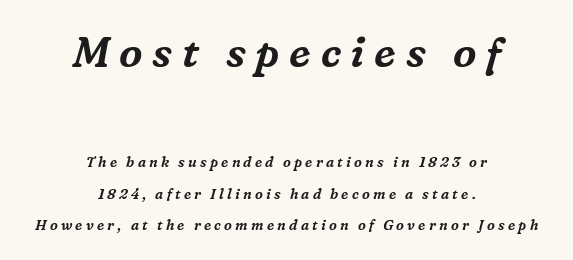
The image shows 42 px serif type, italic (leaning right); set centered, loose line spacing (2.25x), unusually wide letter spacing (+0.23 em), not underlined; the first (top) block is 3.0x larger; medium stroke contrast and a medium x-height.
